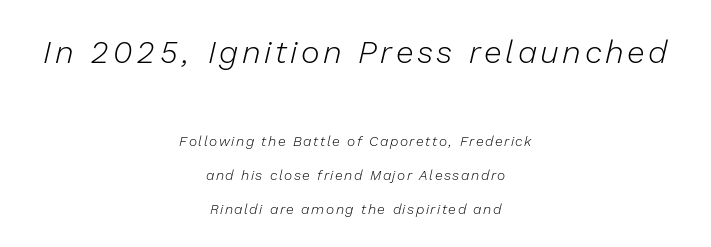
{"italic": "yes", "lean": "right", "slant_degrees": 13, "bold": "no", "weight": "light", "width": "normal", "stroke_contrast": "low", "x_height": "medium", "monospaced": "no", "underline": "no", "align": "center", "line_spacing": "loose", "line_spacing_ratio": 2.43, "larger_block": "first", "size_ratio": 2.29, "glyph_px": 32}
